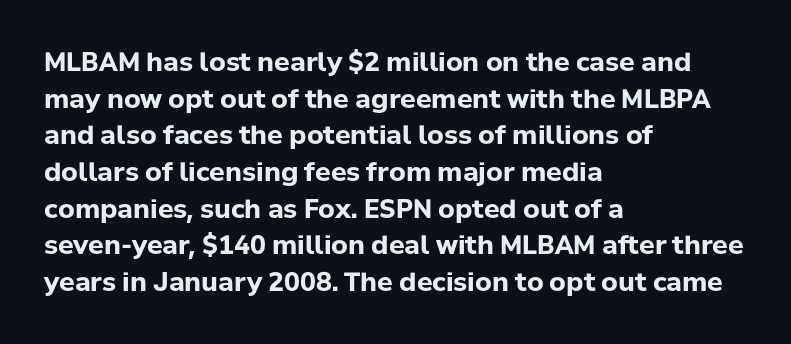
{"italic": "no", "bold": "yes", "underline": "no", "align": "left", "line_spacing": "normal", "line_spacing_ratio": 1.41, "letter_spacing": "normal", "letter_spacing_em": 0.0, "glyph_px": 26}
